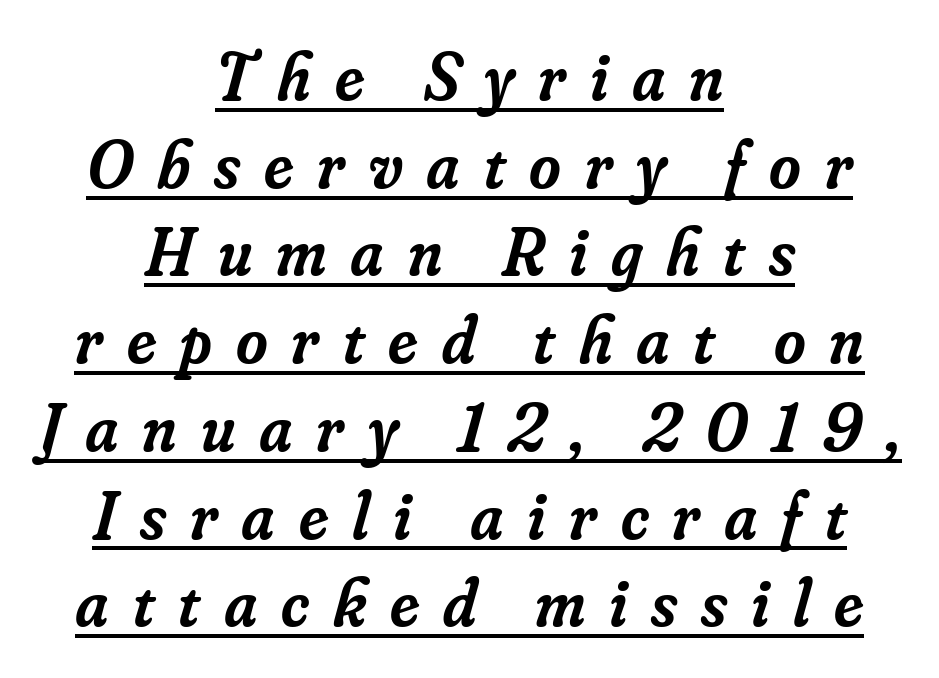
Vertical spacing — default. Spacing verdict: proportional, widths tailored to each character. The glyphs look as if they've been sheared to an angle. Glyph-to-glyph distance is far greater than everyday printed text. Letterform terminals end in serifs throughout the passage. Each line of the rendering has a horizontal stroke beneath the glyphs.
